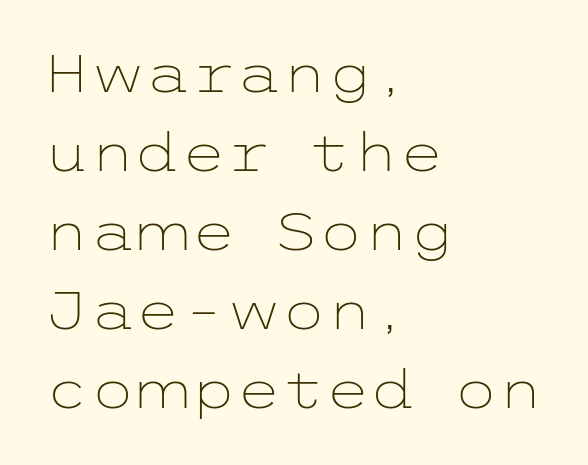
Q: Is the text bold? A: No.
Q: Is the text italic (slanted)? A: No, it is upright.
Q: Is the typeface a serif or a sans-serif typeface? A: Sans-serif.
Q: Is the text underlined? A: No.
Q: How is the paragraph aligned? A: Left-aligned.
Q: Is the spacing between letters normal or unusually wide? A: Normal.
Q: Is the spacing between lines tight, normal or loose? A: Normal.
Q: Width (condensed, normal, or wide)? A: Wide.
Q: Stroke contrast? A: Low.
Q: x-height? A: Medium.
